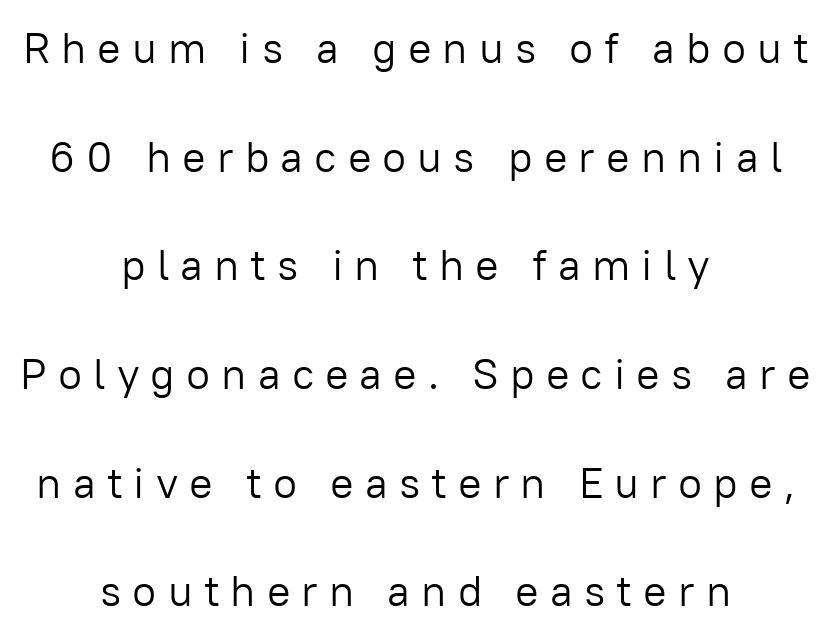
Q: Is the text bold? A: No.
Q: Is the text italic (slanted)? A: No, it is upright.
Q: Is the typeface a serif or a sans-serif typeface? A: Sans-serif.
Q: Is the text underlined? A: No.
Q: How is the paragraph aligned? A: Centered.
Q: Is the spacing between letters normal or unusually wide? A: Unusually wide.
Q: Is the spacing between lines tight, normal or loose? A: Loose.
Q: Width (condensed, normal, or wide)? A: Normal.
Q: Stroke contrast? A: Low.
Q: x-height? A: Medium.
Q: Monospaced? A: No.
